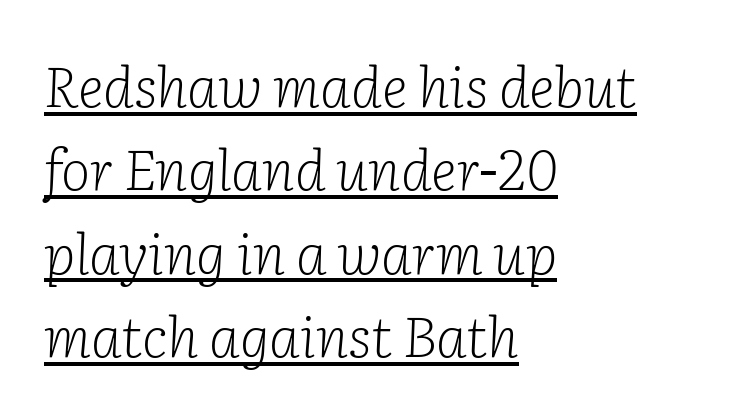
Nothing unusual about the tracking: characters are spaced as the font intends. Like a heading marked for emphasis, these lines bear an underscore. Note the varied advance widths — an 'i' is clearly narrower than an 'm'. Emphasis-style slanted type is in use. Successive baselines arrive at the customary interval.
